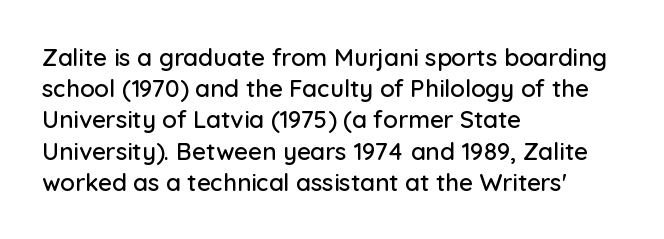
Q: Is the text italic (slanted)? A: No, it is upright.
Q: Is the text underlined? A: No.
Q: How is the paragraph aligned? A: Left-aligned.
Q: Is the spacing between letters normal or unusually wide? A: Normal.
Q: Is the spacing between lines tight, normal or loose? A: Normal.
